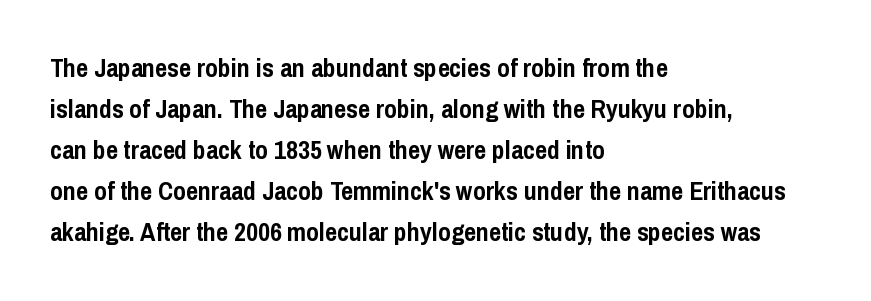
Standard letterfit; no display-style spreading of the glyphs. Compared with typical paragraphs, the rows here are spaced about the same. A bare baseline throughout the passage. Every stem runs plumb, perpendicular to the baseline. The typesetter chose a ragged-right arrangement here. The font is running at its bold setting.
